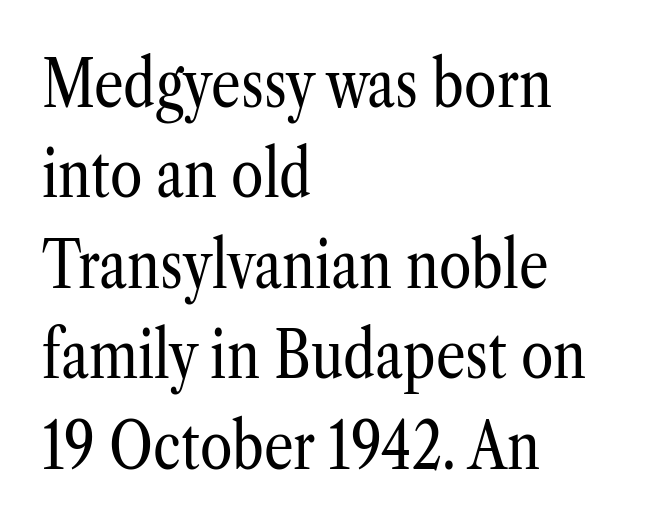
The image shows 66 px regular-weight, condensed serif type, upright; set left-aligned, normal line spacing (1.37x), normal letter spacing, not underlined; low stroke contrast and a medium x-height.
